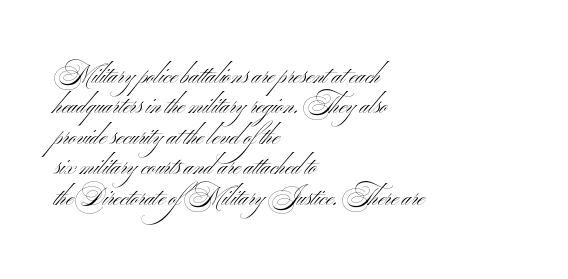
Only glyphs here, with clear space below each row. This sample is left-justified, so line endings fall wherever the words run out. Nothing unusual about the tracking: characters are spaced as the font intends. No extra ink here — the face is not bold.
